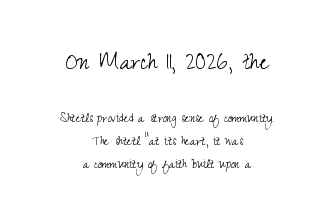
The image shows 27 px text type, upright; set centered, normal line spacing (1.62x), normal letter spacing, not underlined; the first (top) block is 1.93x larger.
